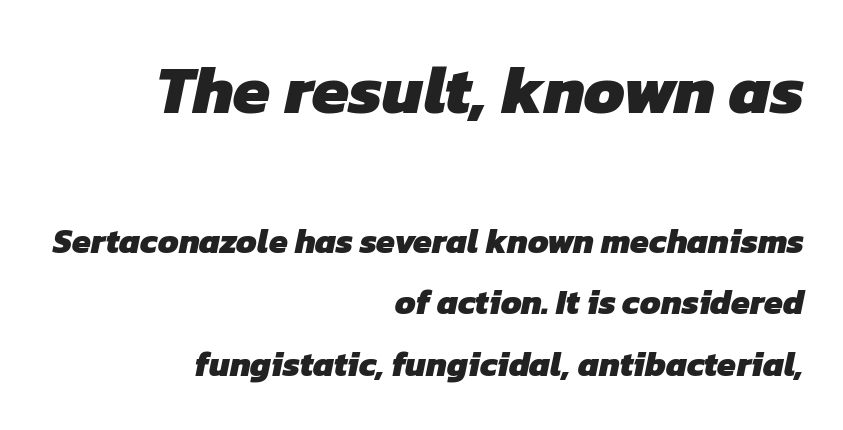
In CSS terms this would be text-align: right. Do the characters align in a grid? No, the font is proportional. These lines carry a lot of weight — the face is fully bold. The designer gave the opening block more size than the closing block.
